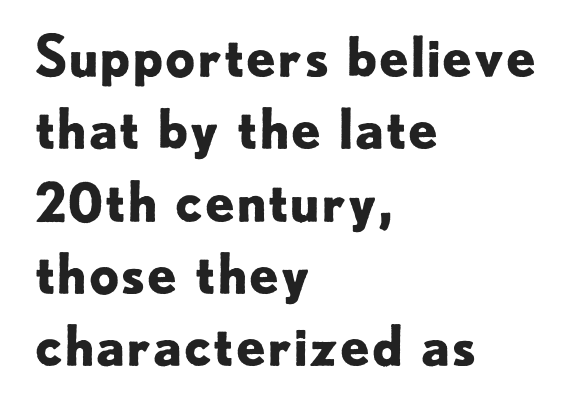
Q: Is the text bold? A: Yes.
Q: Is the text italic (slanted)? A: No, it is upright.
Q: Is the typeface a serif or a sans-serif typeface? A: Sans-serif.
Q: Is the text underlined? A: No.
Q: How is the paragraph aligned? A: Left-aligned.
Q: Is the spacing between letters normal or unusually wide? A: Normal.
Q: Is the spacing between lines tight, normal or loose? A: Normal.
Q: Width (condensed, normal, or wide)? A: Normal.
Q: Stroke contrast? A: Low.
Q: x-height? A: Small.
Q: Monospaced? A: No.
